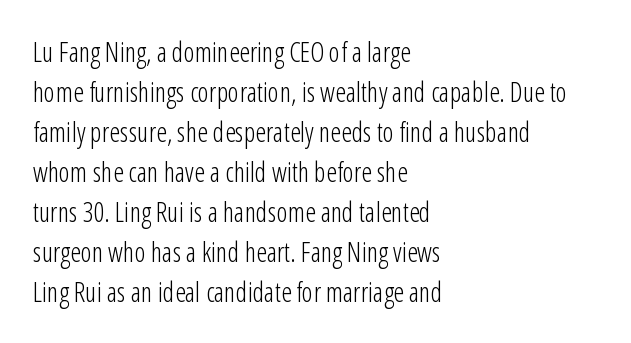
Italic: no, the glyphs are upright roman. Observe the ordinary spacing: letters are neighbours, not strangers. Line spacing here is normal. The zone under the glyphs is completely vacant. These lines stack with their left ends in a neat column.
